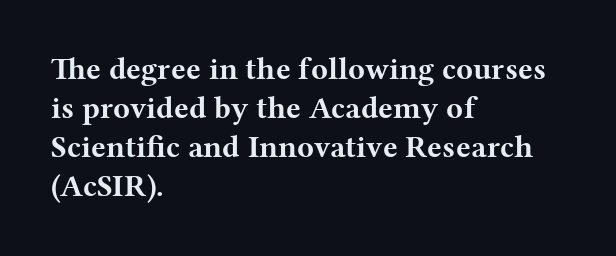
The image shows 31 px bold, wide serif type, upright; set left-aligned, normal line spacing (1.26x), normal letter spacing, not underlined; medium stroke contrast and a medium x-height.
